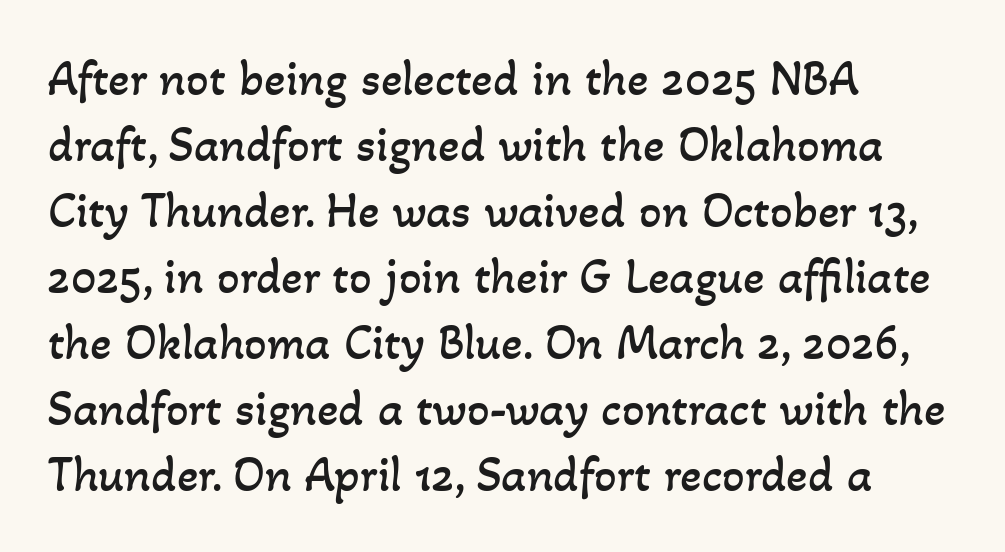
The horizontal fit of the characters is conventional and even. Lines of text with bare space underneath. Varying glyph widths throughout — classic text-font behaviour. The rag falls on the right side of this text block.
